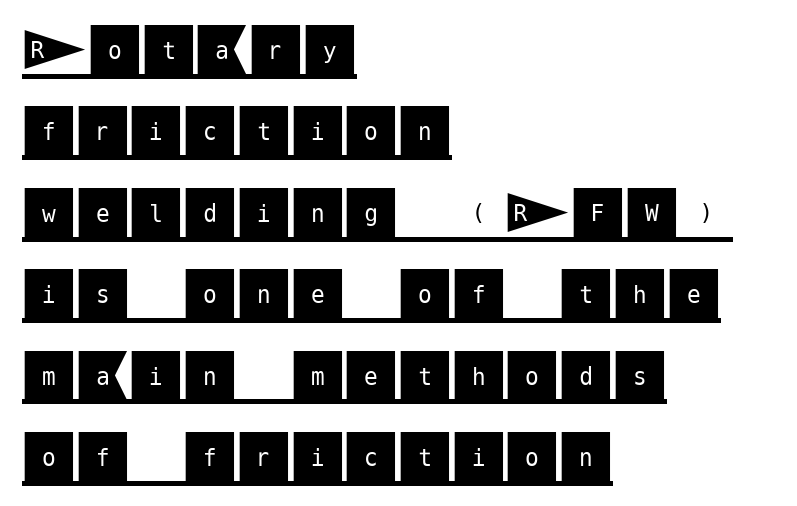
Q: Is the text italic (slanted)? A: No, it is upright.
Q: Is the typeface a serif or a sans-serif typeface? A: Sans-serif.
Q: Is the text underlined? A: Yes.
Q: How is the paragraph aligned? A: Left-aligned.
Q: Is the spacing between letters normal or unusually wide? A: Normal.
Q: Is the spacing between lines tight, normal or loose? A: Normal.
Q: Width (condensed, normal, or wide)? A: Normal.
Q: Stroke contrast? A: Medium.
Q: x-height? A: Large.
